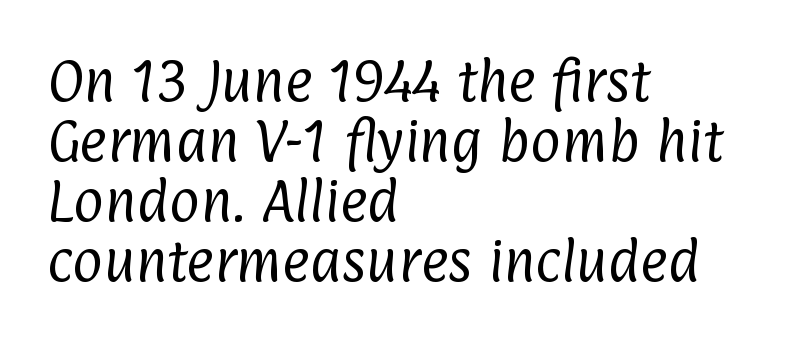
{"serif": "no", "bold": "no", "weight": "regular", "width": "condensed", "stroke_contrast": "low", "x_height": "medium", "monospaced": "no", "underline": "no", "align": "left", "line_spacing": "normal", "line_spacing_ratio": 1.28, "letter_spacing": "normal", "letter_spacing_em": 0.0, "glyph_px": 47}
